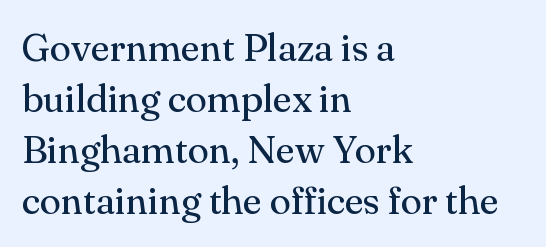
A student would call this left alignment; a typographer would say flush left, rag right. This is the regular roman posture of the typeface. A clean baseline with only descenders dipping below it. A typesetter would call this proportional, since set widths differ per character. Typographically, this falls in the serif category.
